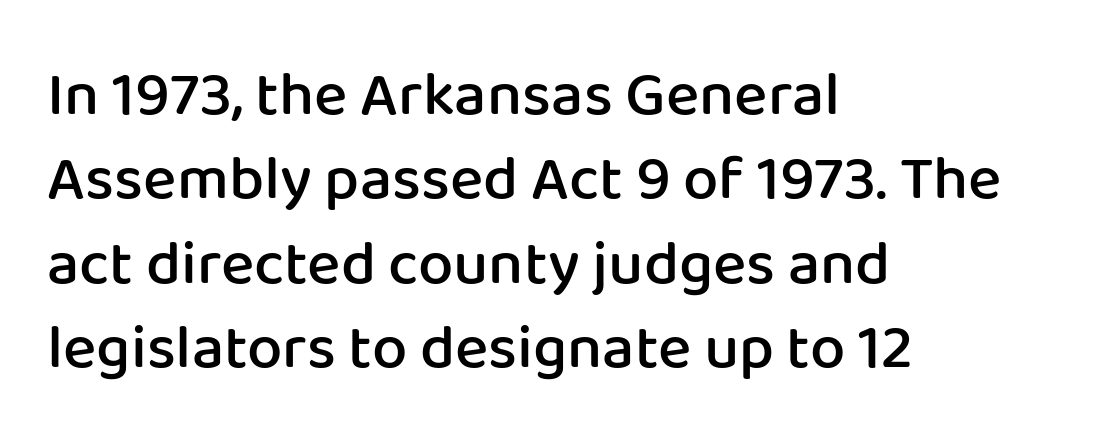
Letterform terminals end flat and unadorned throughout the passage. Unmarked baselines from the first word to the last. Set as a demibold, roughly 600 on the weight scale. Does the copy run flush right? No — it runs flush left. Notice how the stems are strictly vertical — no italics here. If you measured baseline to baseline, you'd find a middling distance.
